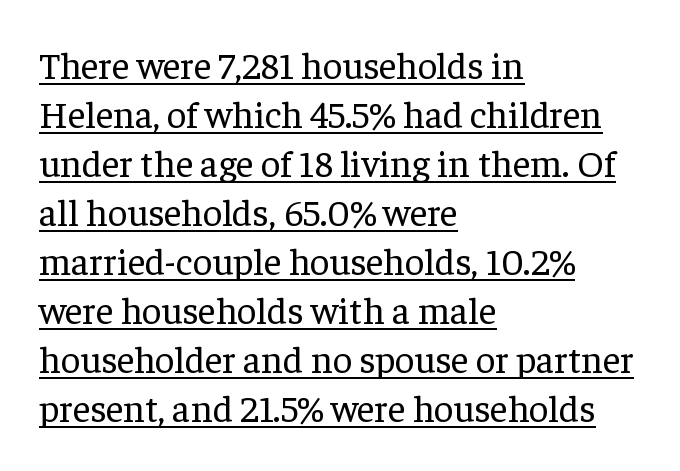
Q: Is the text bold? A: No.
Q: Is the text italic (slanted)? A: No, it is upright.
Q: Is the typeface a serif or a sans-serif typeface? A: Serif.
Q: Is the text underlined? A: Yes.
Q: How is the paragraph aligned? A: Left-aligned.
Q: Is the spacing between letters normal or unusually wide? A: Normal.
Q: Is the spacing between lines tight, normal or loose? A: Normal.
Q: Width (condensed, normal, or wide)? A: Normal.
Q: Stroke contrast? A: Low.
Q: x-height? A: Medium.
Q: Monospaced? A: No.
